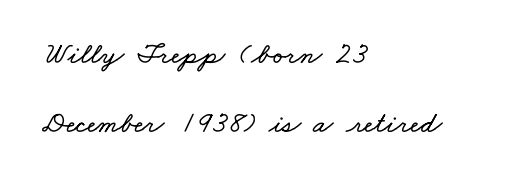
The image shows 30 px wide type; set left-aligned, loose line spacing (2.3x), normal letter spacing, not underlined; low stroke contrast and a small x-height.
